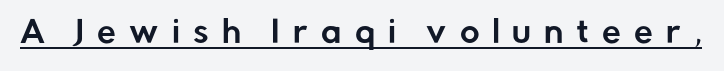
This rendering features underlined lettering. Tracking value appears strongly positive — letters spread wide. Are there feet on the stems? There aren't — it's a sans. In terms of posture, this sample is upright.
